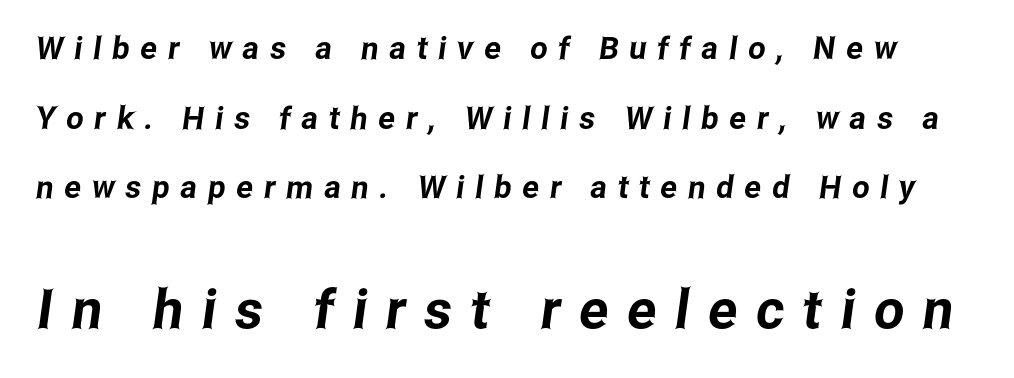
{"serif": "no", "width": "condensed", "stroke_contrast": "low", "x_height": "medium", "monospaced": "no", "underline": "no", "line_spacing": "loose", "line_spacing_ratio": 2.25, "letter_spacing": "wide", "letter_spacing_em": 0.35, "larger_block": "second", "size_ratio": 1.74, "glyph_px": 54}
